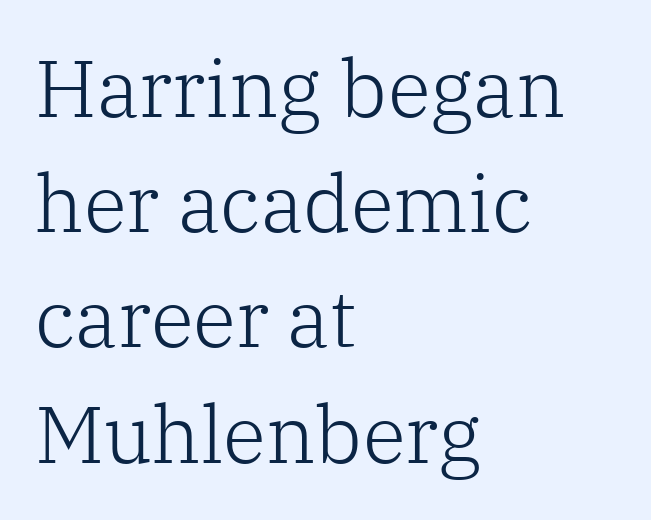
The image shows 80 px light serif type, upright; set left-aligned, normal line spacing (1.44x), normal letter spacing, not underlined; low stroke contrast and a medium x-height.
